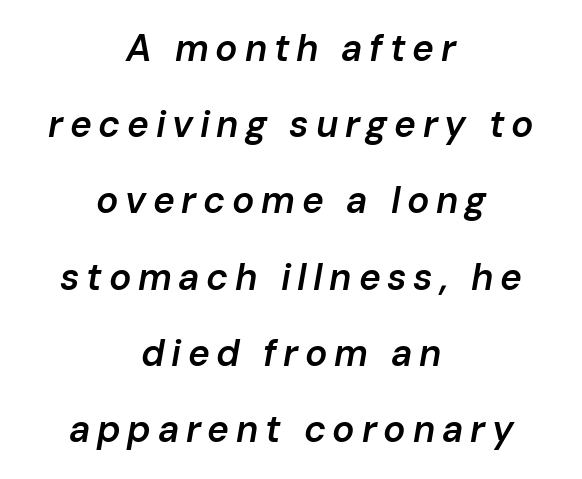
The image shows 37 px semibold type, italic (leaning right); set centered, loose line spacing (2.06x), not underlined; low stroke contrast and a medium x-height.
